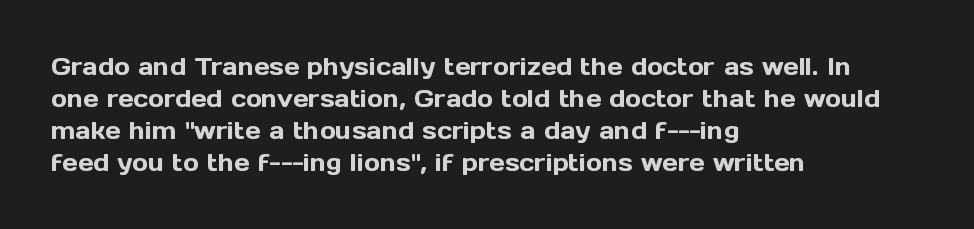
{"italic": "no", "underline": "no", "align": "left", "line_spacing": "normal", "line_spacing_ratio": 1.33, "letter_spacing": "normal", "letter_spacing_em": 0.0, "glyph_px": 24}
